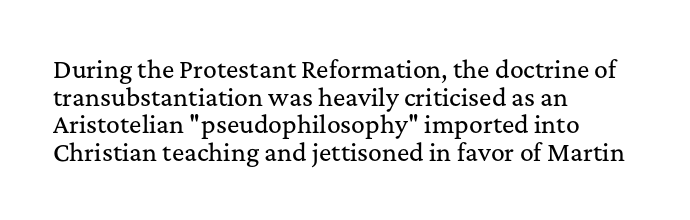
{"italic": "no", "underline": "no", "align": "left", "line_spacing_ratio": 1.2, "letter_spacing": "normal", "letter_spacing_em": 0.0, "glyph_px": 23}
